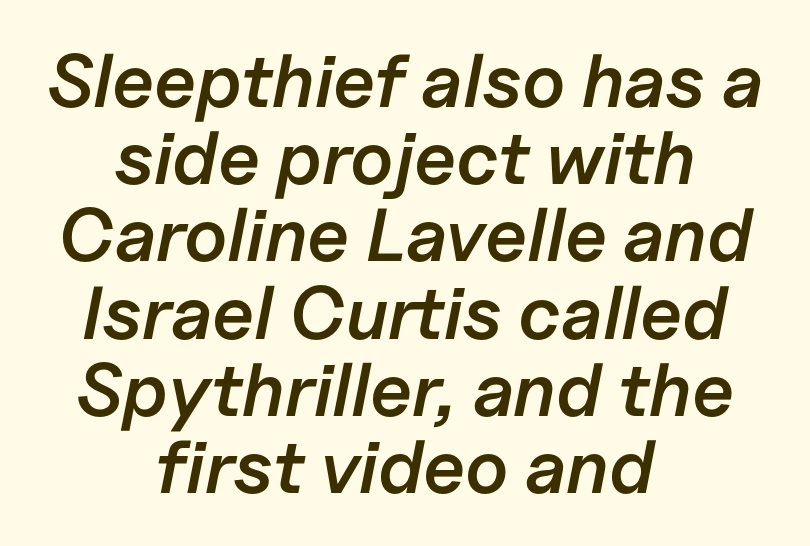
The image shows 75 px semibold type, italic (leaning right); set centered, tight line spacing (1.03x), normal letter spacing, not underlined; low stroke contrast and a medium x-height.
